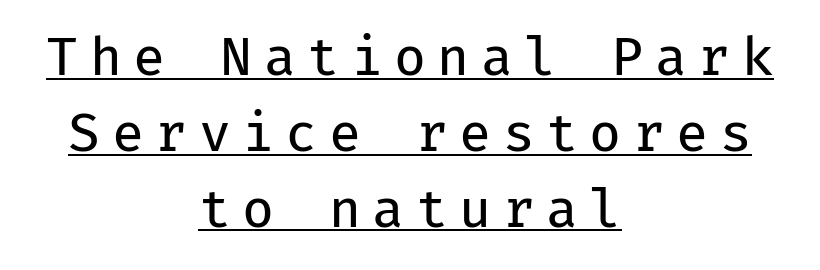
Q: Is the text bold? A: No.
Q: Is the text italic (slanted)? A: No, it is upright.
Q: Is the typeface a serif or a sans-serif typeface? A: Sans-serif.
Q: Is the text underlined? A: Yes.
Q: How is the paragraph aligned? A: Centered.
Q: Is the spacing between letters normal or unusually wide? A: Unusually wide.
Q: Is the spacing between lines tight, normal or loose? A: Normal.
Q: Width (condensed, normal, or wide)? A: Normal.
Q: Stroke contrast? A: Low.
Q: x-height? A: Medium.
Q: Monospaced? A: Yes.
